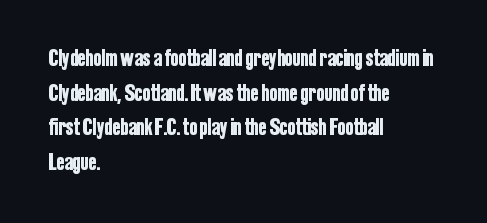
The compositor pushed each line to the left boundary. Compared with typical paragraphs, the rows here are spaced about the same. Here the glyphs are tracked normally, forming tight word shapes. Check the space under the baseline: it is left empty. You can tell it's not italic because the verticals are truly vertical.
